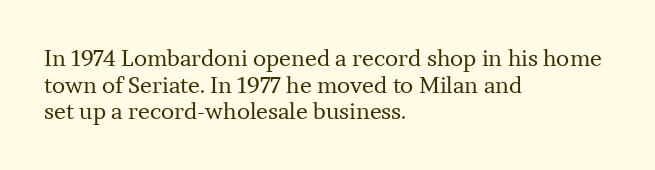
The face used here is rendered with its standard letterfit. The rag falls on the right side of this text block. The typeface has the unassuming heft of standard copy or less. Italic: no, the glyphs are upright roman.
